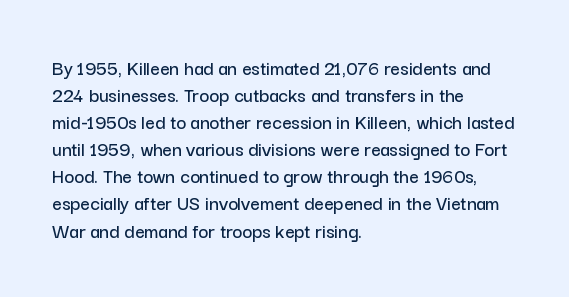
The image shows 21 px text type, upright; set left-aligned, normal line spacing (1.29x), normal letter spacing, not underlined.
